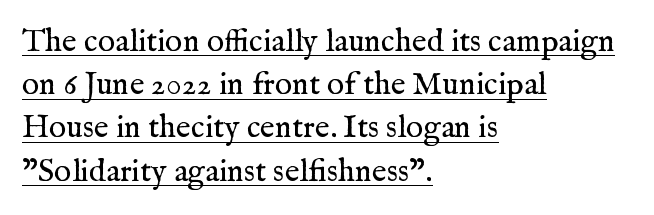
{"serif": "yes", "italic": "no", "bold": "no", "weight": "regular", "width": "normal", "stroke_contrast": "medium", "x_height": "medium", "monospaced": "no", "underline": "yes", "align": "left", "line_spacing": "normal", "line_spacing_ratio": 1.35, "letter_spacing": "normal", "letter_spacing_em": 0.0, "glyph_px": 32}
